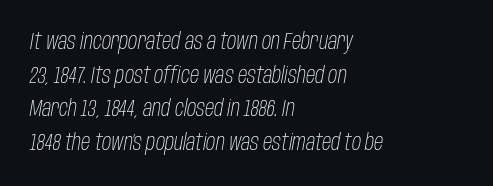
A classic flush-left, rag-right setting is used for this passage. Quick note: italic. Plain, unruled lines of type. No heavy texture on the line: the type isn't bold. The face used here is rendered with its standard letterfit.
